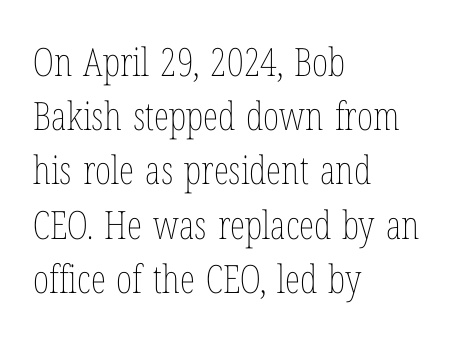
The image shows 39 px thin, condensed type, upright; set left-aligned, normal line spacing (1.39x), normal letter spacing, not underlined; low stroke contrast and a medium x-height.
